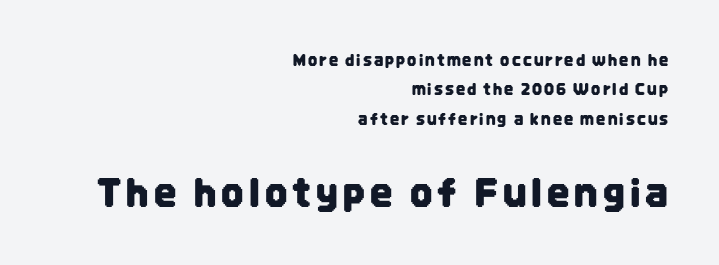
The image shows 39 px condensed sans-serif type, upright; set right-aligned, line spacing 1.84x, not underlined; the second (bottom) block is 2.44x larger; low stroke contrast and a large x-height.
